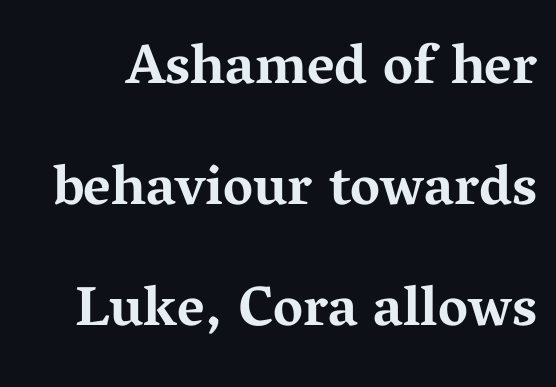
The image shows 56 px bold, wide serif type, upright; set loose line spacing (2.16x), normal letter spacing, not underlined; medium stroke contrast and a medium x-height.
